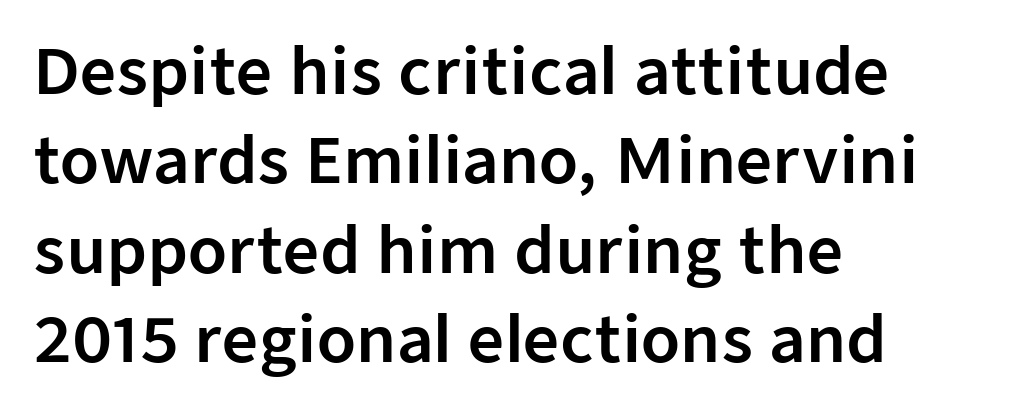
Q: Is the text italic (slanted)? A: No, it is upright.
Q: Is the typeface a serif or a sans-serif typeface? A: Sans-serif.
Q: Is the text underlined? A: No.
Q: How is the paragraph aligned? A: Left-aligned.
Q: Is the spacing between letters normal or unusually wide? A: Normal.
Q: Is the spacing between lines tight, normal or loose? A: Normal.
Q: Width (condensed, normal, or wide)? A: Normal.
Q: Stroke contrast? A: Low.
Q: x-height? A: Medium.
Q: Monospaced? A: No.
